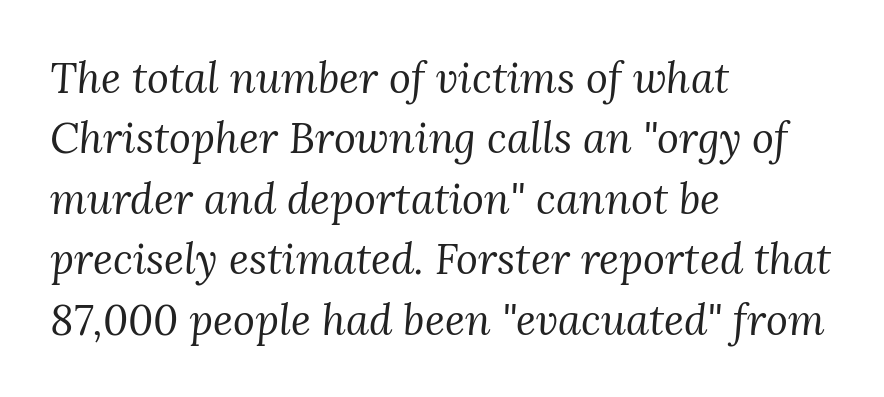
Words float on clear page, feet unadorned. The text was rendered using a seriffed face with decorative stroke endings. Normally led — the rows are evenly, conventionally spaced. One-word summary of the alignment: left.
